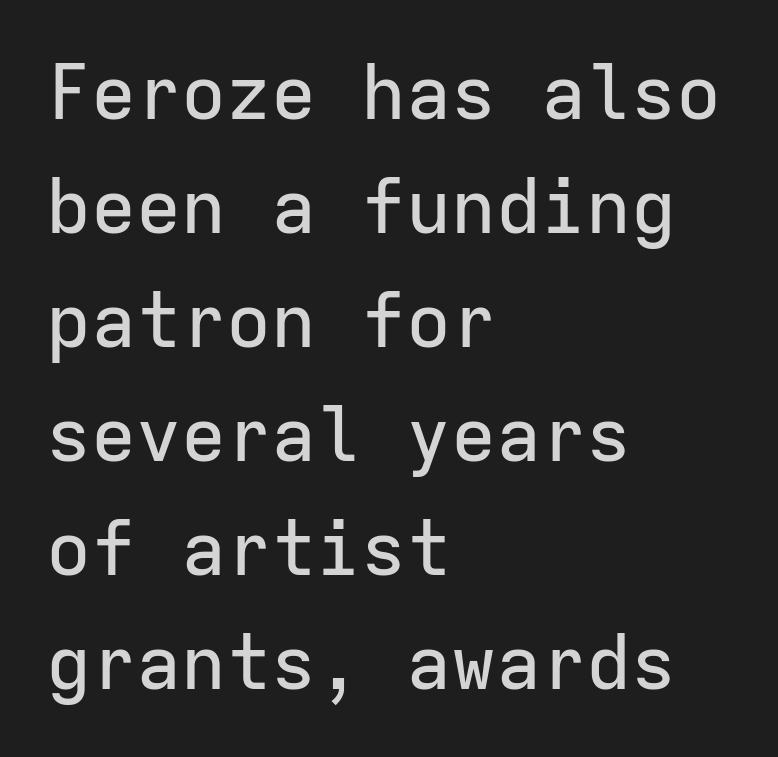
Whoever set this chose a conventional vertical rhythm. To sum up the face: it is a sans, with no serifs. Reading down the block, your eye returns to a fixed left position each line. Words appear dense and cohesive because spacing is normal. Unlike italic type, these characters show no tilt at all.
